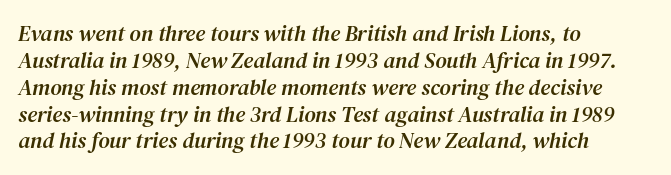
{"italic": "yes", "lean": "right", "slant_degrees": 12, "underline": "no", "align": "left", "line_spacing_ratio": 1.22, "letter_spacing": "normal", "letter_spacing_em": 0.0, "glyph_px": 22}
